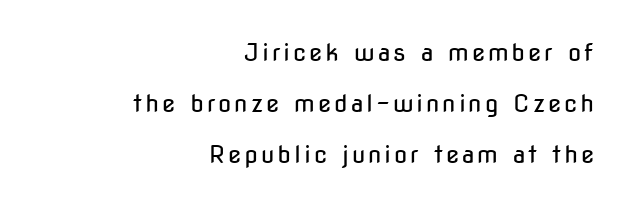
{"italic": "no", "bold": "no", "underline": "no", "align": "right", "line_spacing": "loose", "line_spacing_ratio": 2.12, "glyph_px": 24}
